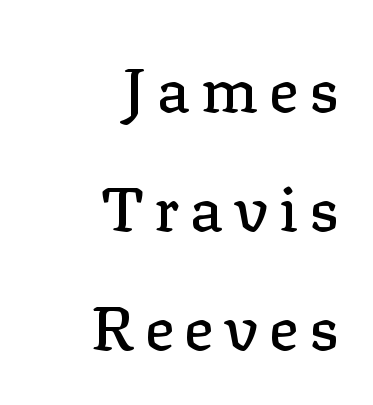
Q: Is the text italic (slanted)? A: No, it is upright.
Q: Is the typeface a serif or a sans-serif typeface? A: Serif.
Q: Is the text underlined? A: No.
Q: How is the paragraph aligned? A: Right-aligned.
Q: Is the spacing between lines tight, normal or loose? A: Loose.
Q: Width (condensed, normal, or wide)? A: Normal.
Q: Stroke contrast? A: Low.
Q: x-height? A: Medium.
Q: Monospaced? A: No.
